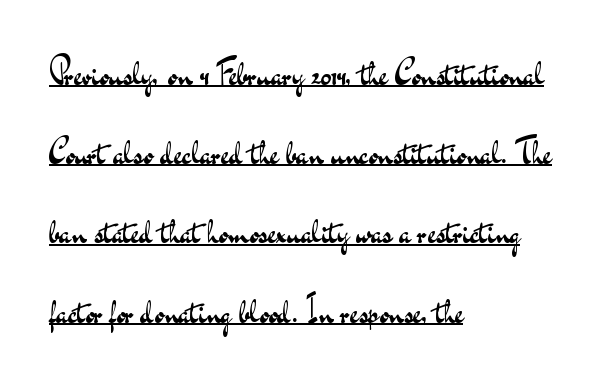
{"serif": "no", "bold": "no", "weight": "regular", "width": "wide", "stroke_contrast": "medium", "x_height": "small", "monospaced": "no", "underline": "yes", "align": "left", "line_spacing": "loose", "line_spacing_ratio": 2.4, "letter_spacing": "normal", "letter_spacing_em": 0.0, "glyph_px": 33}
